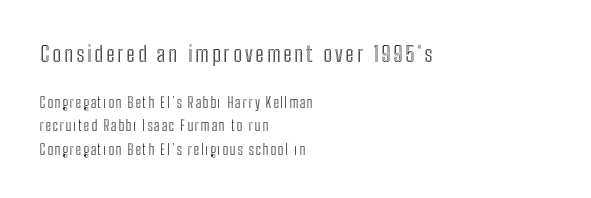
The image shows 22 px text type, upright; set left-aligned, normal line spacing (1.66x), not underlined; the first (top) block is 1.57x larger.
